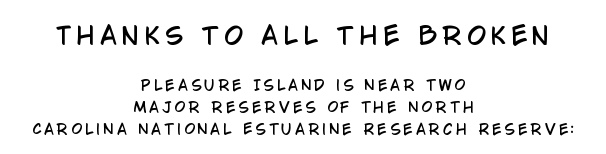
{"italic": "no", "underline": "no", "align": "center", "line_spacing": "normal", "line_spacing_ratio": 1.57, "letter_spacing": "wide", "letter_spacing_em": 0.22, "larger_block": "first", "size_ratio": 1.71, "glyph_px": 24}
